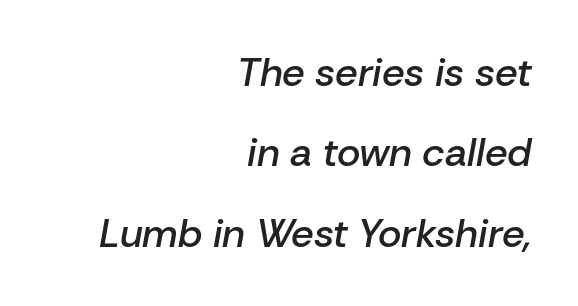
Q: Is the text bold? A: Semi-bold.
Q: Is the text italic (slanted)? A: Yes, it leans right by about 10 degrees.
Q: Is the text underlined? A: No.
Q: How is the paragraph aligned? A: Right-aligned.
Q: Is the spacing between letters normal or unusually wide? A: Normal.
Q: Is the spacing between lines tight, normal or loose? A: Loose.
Q: Width (condensed, normal, or wide)? A: Normal.
Q: Stroke contrast? A: Low.
Q: x-height? A: Medium.
Q: Monospaced? A: No.
